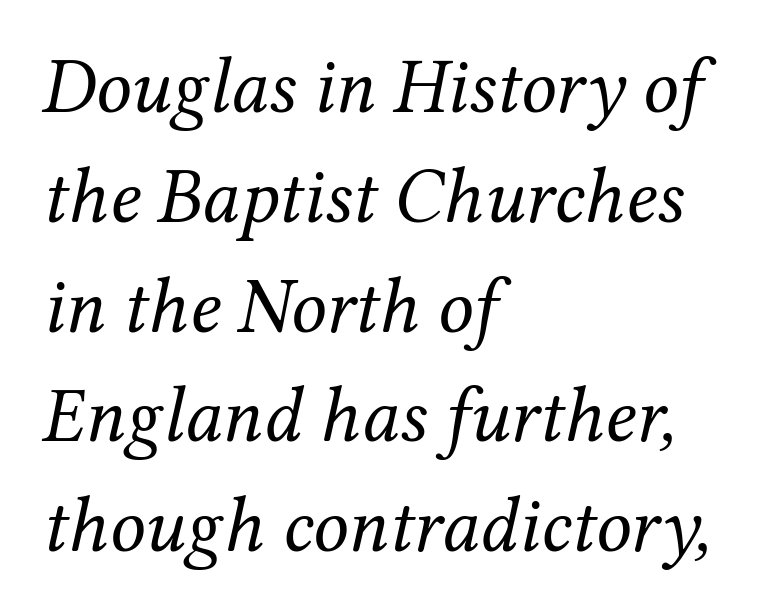
Q: Is the text bold? A: No.
Q: Is the text italic (slanted)? A: Yes, it leans right by about 12 degrees.
Q: Is the typeface a serif or a sans-serif typeface? A: Serif.
Q: Is the text underlined? A: No.
Q: How is the paragraph aligned? A: Left-aligned.
Q: Is the spacing between letters normal or unusually wide? A: Normal.
Q: Is the spacing between lines tight, normal or loose? A: Normal.
Q: Width (condensed, normal, or wide)? A: Normal.
Q: Stroke contrast? A: Medium.
Q: x-height? A: Medium.
Q: Monospaced? A: No.
